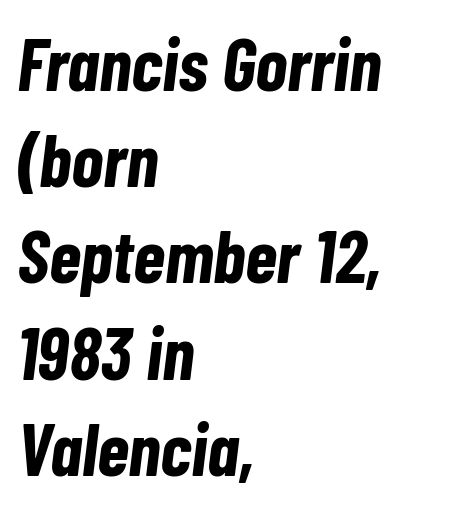
The image shows 74 px bold, condensed type, italic (leaning right); set left-aligned, normal line spacing (1.3x), normal letter spacing, not underlined; low stroke contrast and a medium x-height.
